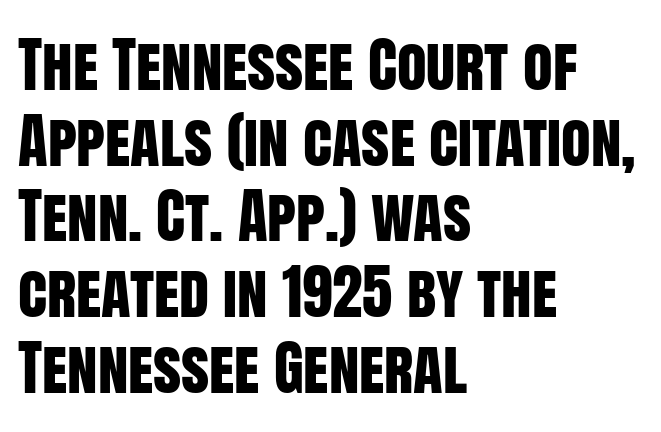
Letterform terminals end flat and unadorned throughout the passage. Inter-character spacing is left at the font's built-in metrics. The rendering uses natural spacing where letterforms have individual widths. Tall strokes in this sample are plumb rather than angled. Each row of text sits above clean, open space. A classic flush-left, rag-right setting is used for this passage.
